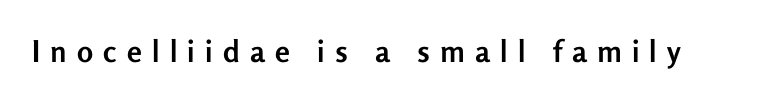
Q: Is the text bold? A: Yes.
Q: Is the text italic (slanted)? A: No, it is upright.
Q: Is the typeface a serif or a sans-serif typeface? A: Sans-serif.
Q: Is the text underlined? A: No.
Q: Is the spacing between letters normal or unusually wide? A: Unusually wide.
Q: Width (condensed, normal, or wide)? A: Normal.
Q: Stroke contrast? A: Low.
Q: x-height? A: Medium.
Q: Monospaced? A: No.
